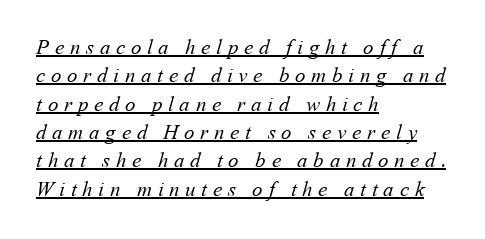
{"bold": "no", "underline": "yes", "align": "left", "line_spacing": "normal", "line_spacing_ratio": 1.35, "letter_spacing": "wide", "letter_spacing_em": 0.27, "glyph_px": 21}
